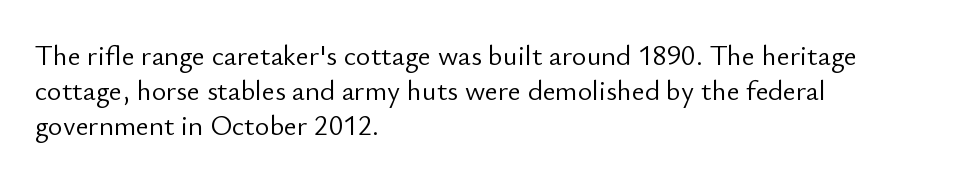
{"serif": "no", "italic": "no", "bold": "no", "weight": "light", "width": "normal", "stroke_contrast": "low", "x_height": "small", "monospaced": "no", "underline": "no", "align": "left", "line_spacing": "normal", "line_spacing_ratio": 1.25, "letter_spacing": "normal", "letter_spacing_em": 0.0, "glyph_px": 28}
